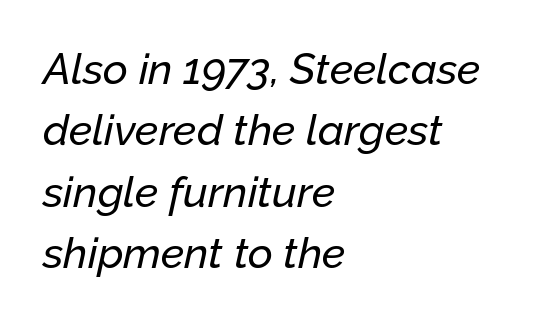
{"italic": "yes", "lean": "right", "slant_degrees": 12, "width": "normal", "stroke_contrast": "low", "x_height": "medium", "monospaced": "no", "underline": "no", "align": "left", "line_spacing": "normal", "line_spacing_ratio": 1.43, "letter_spacing": "normal", "letter_spacing_em": 0.0, "glyph_px": 43}
